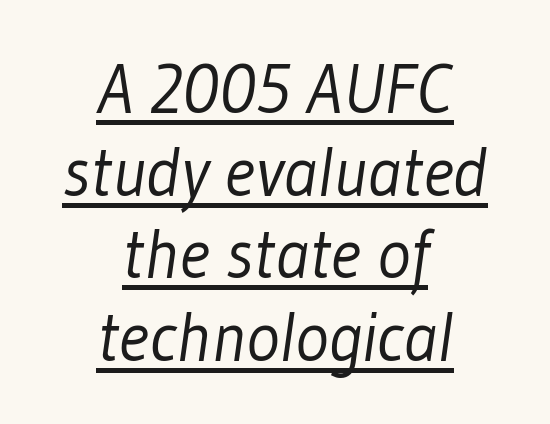
Q: Is the text bold? A: No.
Q: Is the typeface a serif or a sans-serif typeface? A: Sans-serif.
Q: Is the text underlined? A: Yes.
Q: How is the paragraph aligned? A: Centered.
Q: Is the spacing between letters normal or unusually wide? A: Normal.
Q: Width (condensed, normal, or wide)? A: Condensed.
Q: Stroke contrast? A: Low.
Q: x-height? A: Medium.
Q: Monospaced? A: No.
